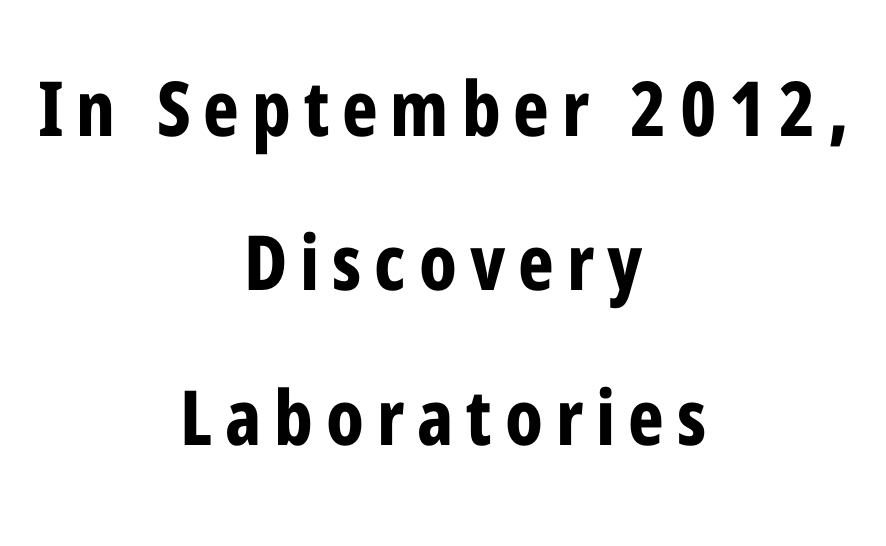
The lettering stays uniformly vertical, giving the passage a roman look. The typeface chosen for these lines omits serifs. Check the space under the baseline: it is left empty. The paragraph shown floats in the horizontal middle. Set as a true bold cut, around the 700 mark.
